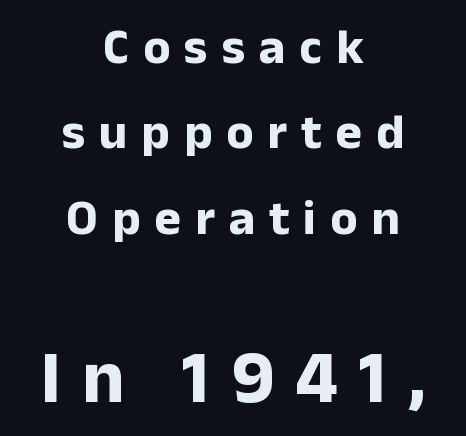
Q: Is the text bold? A: Yes.
Q: Is the text italic (slanted)? A: No, it is upright.
Q: Is the typeface a serif or a sans-serif typeface? A: Sans-serif.
Q: Is the text underlined? A: No.
Q: How is the paragraph aligned? A: Centered.
Q: Is the spacing between letters normal or unusually wide? A: Unusually wide.
Q: Which block of text is set in a larger size, the first (top) or the second (bottom)? A: The second (bottom) one.
Q: Width (condensed, normal, or wide)? A: Normal.
Q: Stroke contrast? A: Low.
Q: x-height? A: Medium.
Q: Monospaced? A: No.
